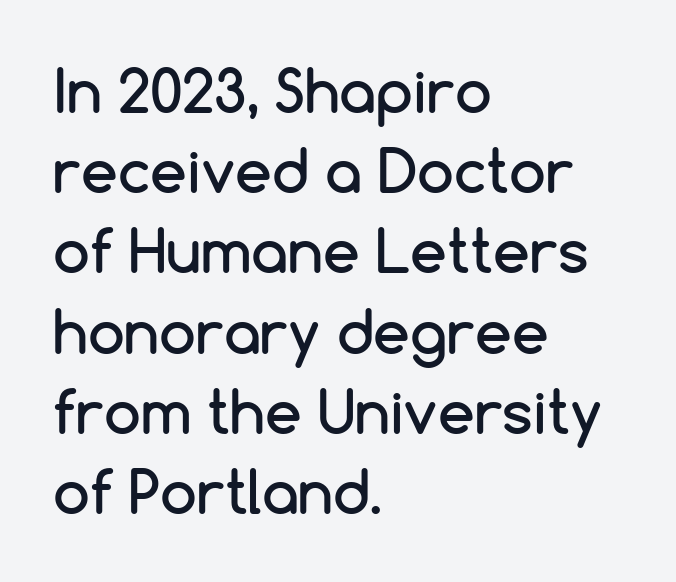
The letters stand upright; this is a roman face. Just letters on the line, the space beneath them empty. Evenly set lines give the paragraph a standard silhouette. Is the block centered? No — it sits flush against the left margin. Does the type have serifs? No, each stem ends abruptly. The letterforms sit shoulder to shoulder at normal distance.
